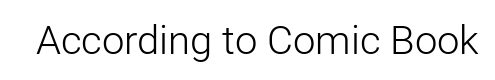
The image shows 40 px light sans-serif type, upright; set normal letter spacing, not underlined; low stroke contrast and a medium x-height.
